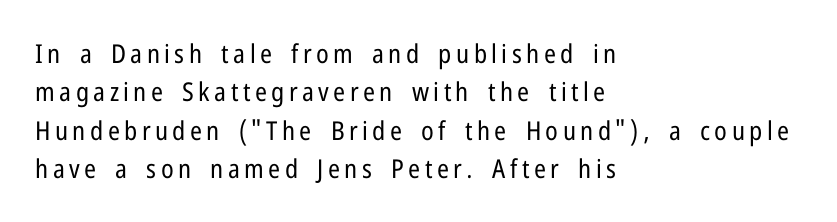
Letters have the restrained weight of plain body copy at most. Reading down the block, your eye returns to a fixed left position each line. The lettering holds an erect, upright posture throughout. The leading is moderate, giving the passage an even texture.
